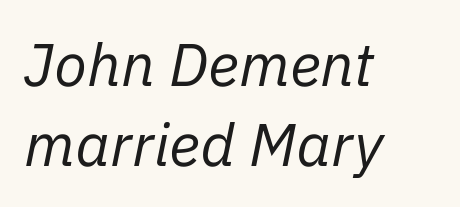
Q: Is the text bold? A: No.
Q: Is the text italic (slanted)? A: Yes, it leans right by about 11 degrees.
Q: Is the text underlined? A: No.
Q: How is the paragraph aligned? A: Left-aligned.
Q: Is the spacing between letters normal or unusually wide? A: Normal.
Q: Is the spacing between lines tight, normal or loose? A: Normal.
Q: Width (condensed, normal, or wide)? A: Normal.
Q: Stroke contrast? A: Low.
Q: x-height? A: Medium.
Q: Monospaced? A: No.
